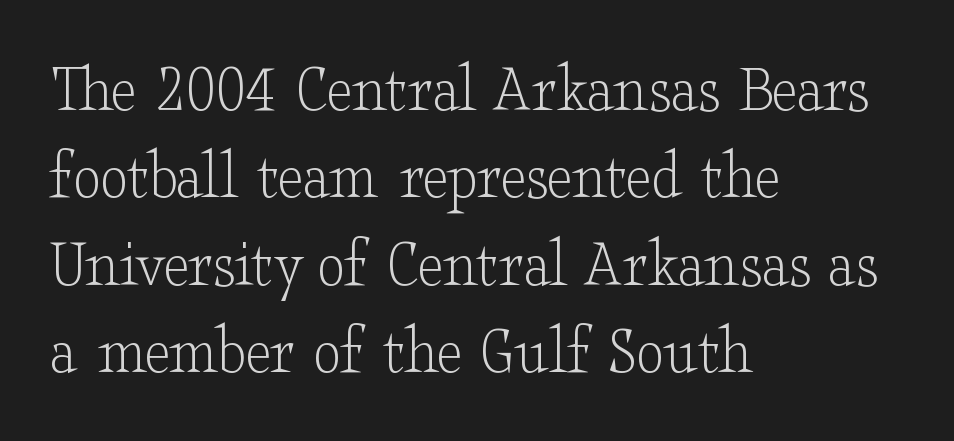
Q: Is the text bold? A: No.
Q: Is the text italic (slanted)? A: No, it is upright.
Q: Is the typeface a serif or a sans-serif typeface? A: Serif.
Q: Is the text underlined? A: No.
Q: How is the paragraph aligned? A: Left-aligned.
Q: Is the spacing between letters normal or unusually wide? A: Normal.
Q: Width (condensed, normal, or wide)? A: Wide.
Q: Stroke contrast? A: Low.
Q: x-height? A: Small.
Q: Monospaced? A: No.
